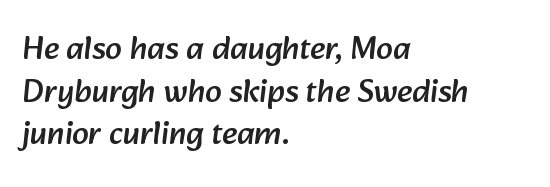
Classification — sans serif. What stands out about the letter spacing? Nothing — it is the standard amount. Think of a printed novel: that variable character pitch is what you see here. Which margin do the lines hug? The left one — the right edge is uneven. Underlining? Definitely not there. If you measured baseline to baseline, you'd find a middling distance.
